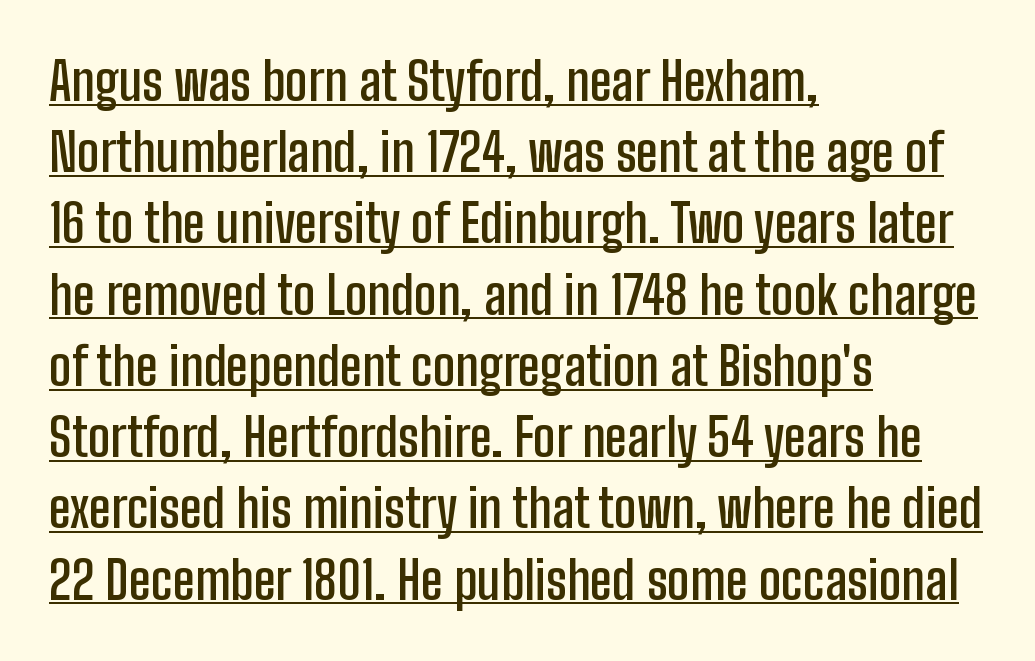
Q: Is the text bold? A: Semi-bold.
Q: Is the text italic (slanted)? A: No, it is upright.
Q: Is the typeface a serif or a sans-serif typeface? A: Sans-serif.
Q: Is the text underlined? A: Yes.
Q: How is the paragraph aligned? A: Left-aligned.
Q: Is the spacing between letters normal or unusually wide? A: Normal.
Q: Is the spacing between lines tight, normal or loose? A: Normal.
Q: Width (condensed, normal, or wide)? A: Condensed.
Q: Stroke contrast? A: Low.
Q: x-height? A: Medium.
Q: Monospaced? A: No.
